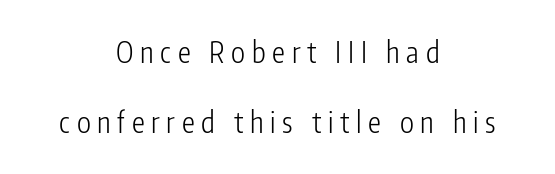
{"serif": "no", "italic": "no", "bold": "no", "weight": "light", "width": "condensed", "stroke_contrast": "low", "x_height": "medium", "monospaced": "no", "underline": "no", "align": "center", "line_spacing": "loose", "line_spacing_ratio": 2.42, "letter_spacing": "wide", "letter_spacing_em": 0.23, "glyph_px": 29}
